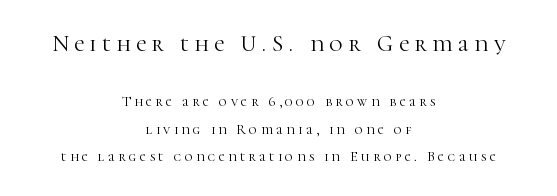
The more generous point size was reserved for the upper chunk. Does the leading feel generous? Absolutely, it's lavish. Here the glyphs are tracked loosely, breaking word shapes into spaced letters. The rendering positions every line midway between the sides. Ordinary non-slanted type is in use.
